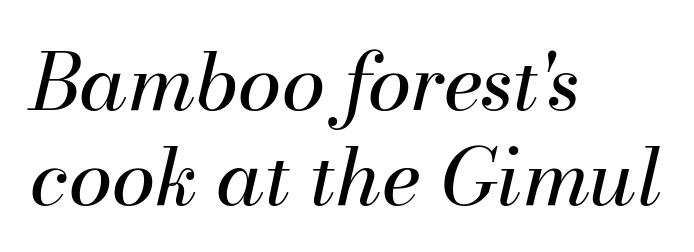
The image shows 79 px regular-weight type, italic (leaning right); set left-aligned, line spacing 1.2x, normal letter spacing, not underlined; medium stroke contrast and a small x-height.
